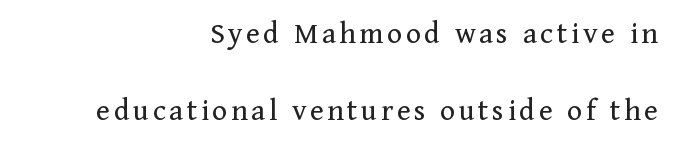
{"serif": "yes", "italic": "no", "bold": "no", "weight": "regular", "width": "normal", "stroke_contrast": "medium", "x_height": "medium", "monospaced": "no", "underline": "no", "align": "right", "line_spacing": "loose", "line_spacing_ratio": 2.41, "glyph_px": 32}
